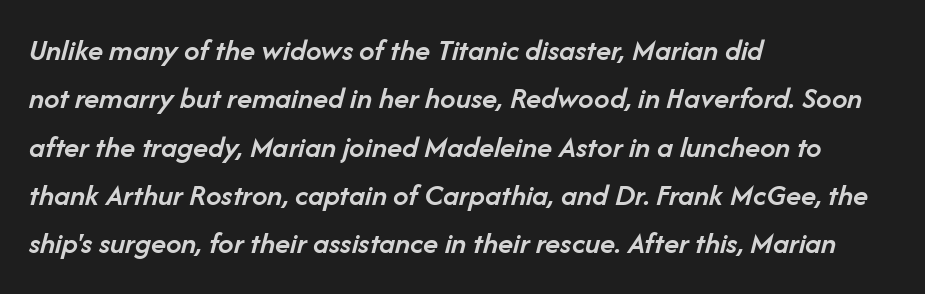
The image shows 31 px semibold type, italic (leaning right); set left-aligned, normal line spacing (1.56x), normal letter spacing, not underlined; low stroke contrast and a medium x-height.
